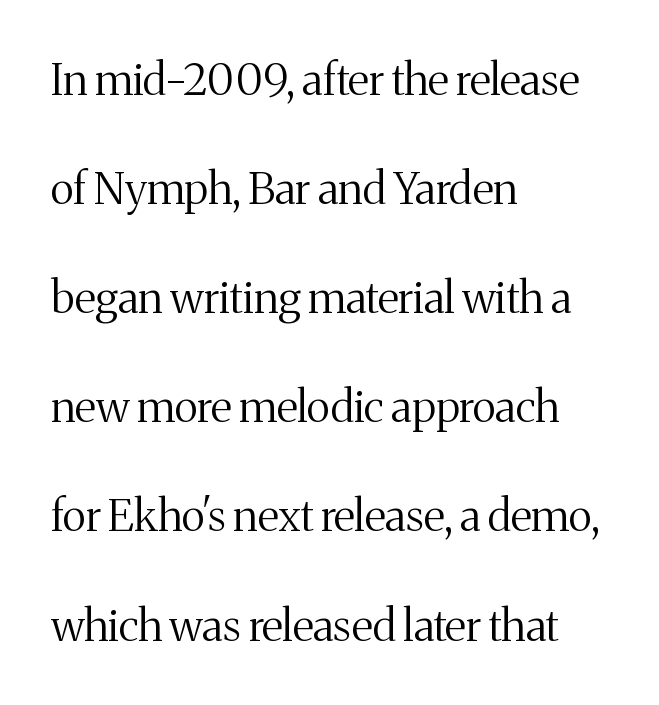
Q: Is the text bold? A: No.
Q: Is the text italic (slanted)? A: No, it is upright.
Q: Is the typeface a serif or a sans-serif typeface? A: Serif.
Q: Is the text underlined? A: No.
Q: How is the paragraph aligned? A: Left-aligned.
Q: Is the spacing between letters normal or unusually wide? A: Normal.
Q: Is the spacing between lines tight, normal or loose? A: Loose.
Q: Width (condensed, normal, or wide)? A: Normal.
Q: Stroke contrast? A: Medium.
Q: x-height? A: Medium.
Q: Monospaced? A: No.
